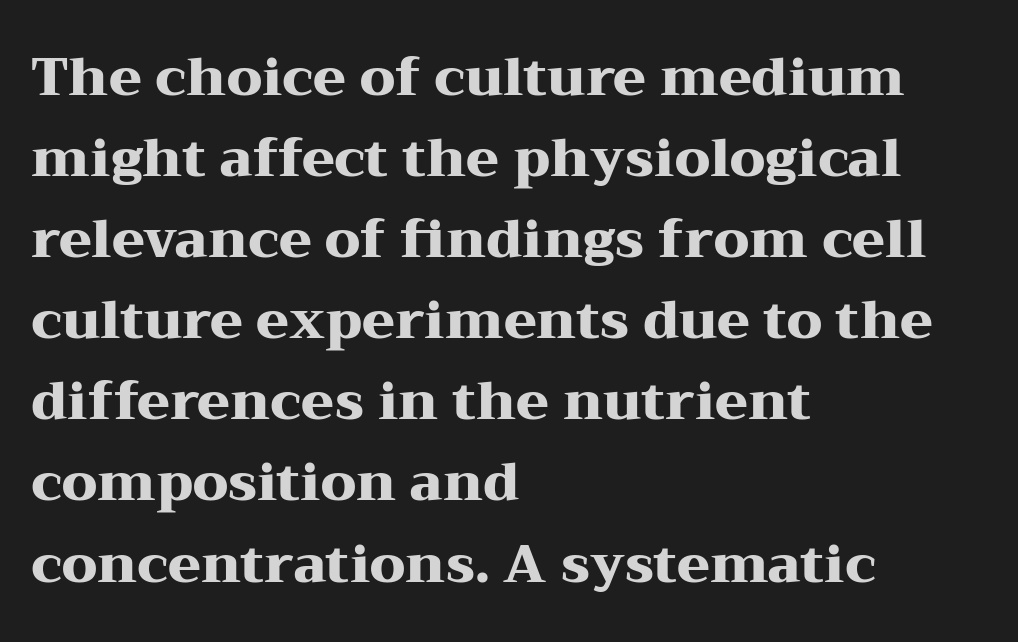
Q: Is the text bold? A: Yes.
Q: Is the text italic (slanted)? A: No, it is upright.
Q: Is the typeface a serif or a sans-serif typeface? A: Serif.
Q: Is the text underlined? A: No.
Q: How is the paragraph aligned? A: Left-aligned.
Q: Is the spacing between letters normal or unusually wide? A: Normal.
Q: Is the spacing between lines tight, normal or loose? A: Normal.
Q: Width (condensed, normal, or wide)? A: Wide.
Q: Stroke contrast? A: Medium.
Q: x-height? A: Medium.
Q: Monospaced? A: No.
